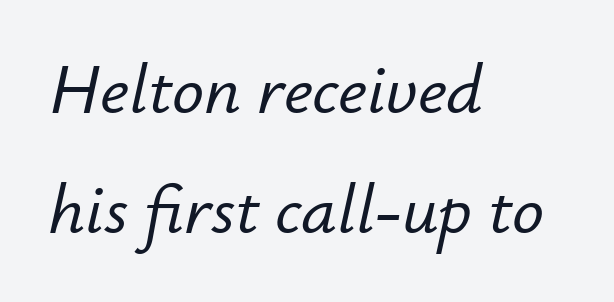
This sample has the flowing, uneven cadence of proportional lettering. The paragraph shown leans on its left margin. There's an unmistakable incline to the writing here. Clear beneath every line of the passage. This sample keeps an unexceptional amount of space between lines.
